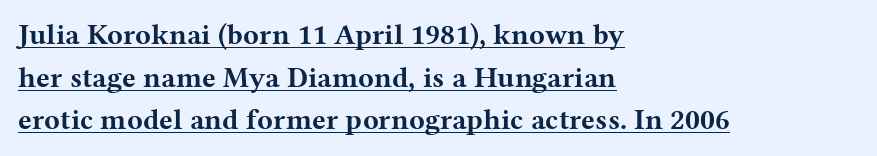
Q: Is the text bold? A: Yes.
Q: Is the text italic (slanted)? A: No, it is upright.
Q: Is the typeface a serif or a sans-serif typeface? A: Serif.
Q: Is the text underlined? A: Yes.
Q: How is the paragraph aligned? A: Left-aligned.
Q: Is the spacing between letters normal or unusually wide? A: Normal.
Q: Is the spacing between lines tight, normal or loose? A: Normal.
Q: Width (condensed, normal, or wide)? A: Wide.
Q: Stroke contrast? A: Medium.
Q: x-height? A: Medium.
Q: Monospaced? A: No.
